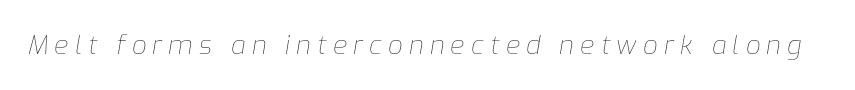
These lines have a slow, spaced-out rhythm from letter to letter. Vertical stems look standard width or narrower in stroke. No word sits above an underline. Rendered with sloped, italic letterforms.
